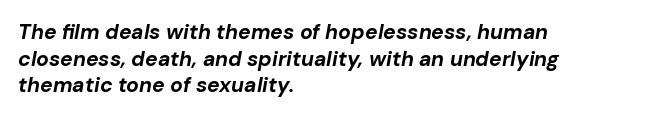
The image shows 21 px bold type, italic (leaning right); set left-aligned, normal line spacing (1.27x), normal letter spacing, not underlined.
